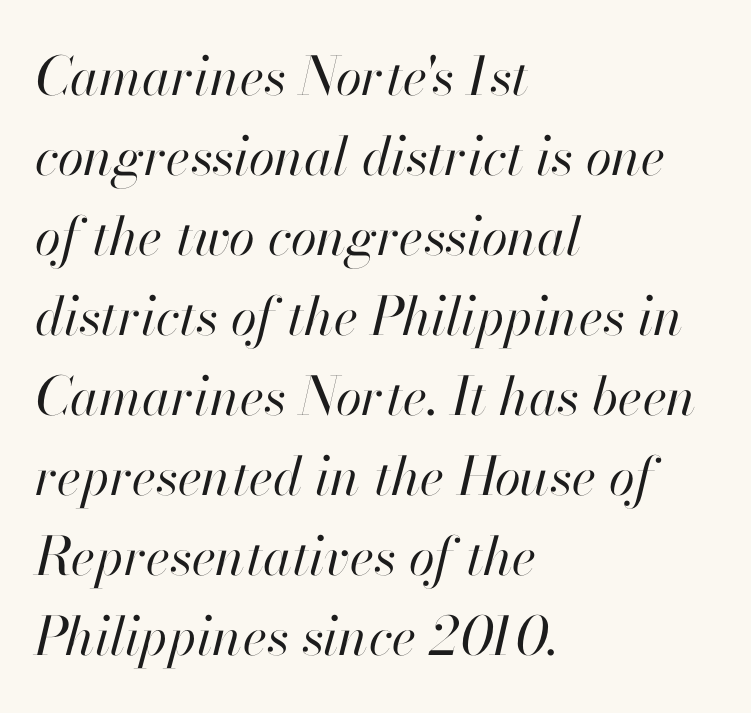
Unmarked baselines from the first word to the last. The horizontal fit of the characters is conventional and even. Do the characters align in a grid? No, the font is proportional. If you measured baseline to baseline, you'd find a middling distance. Visually the block forms a straight wall on the left and a jagged coastline on the right. The rendering applies a slant to the glyphs.
